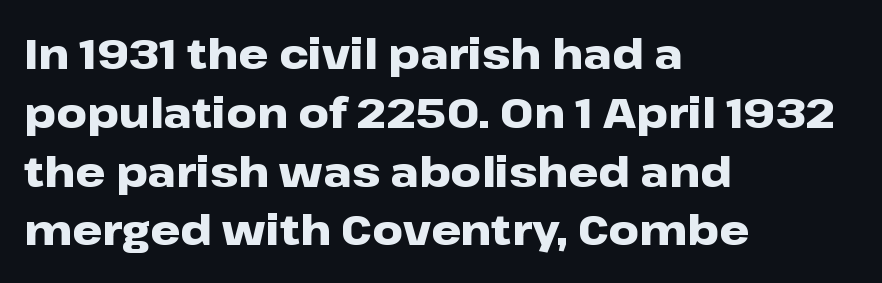
The block of text has a typical density, with ordinary space between rows. I'd call this a sans setting — the letters go barefoot. Glyph-to-glyph distance matches everyday printed text. Character widths vary here, with narrow letters taking less room than wide ones.
